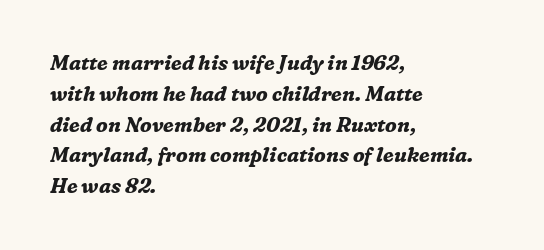
These lines keep a tight, regular rhythm from letter to letter. Typographic density is high because the face is bold. The passage shown leans; its letterforms are oblique. Leading: standard. All the whitespace from short lines collects on the right.
